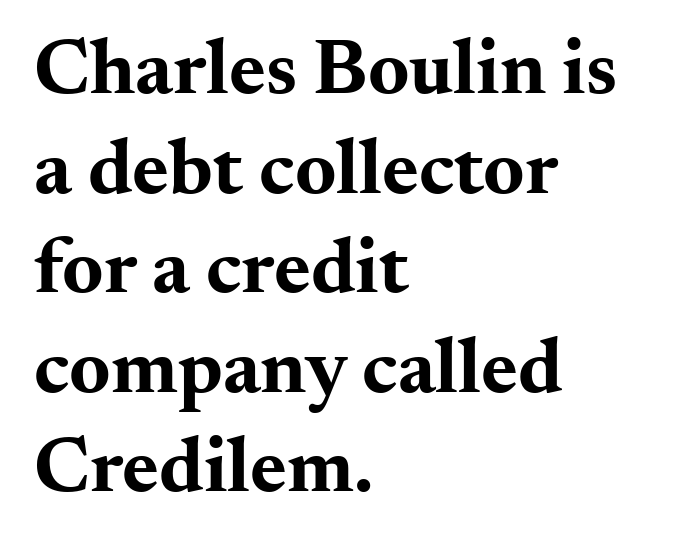
The image shows 79 px bold, wide serif type, upright; set left-aligned, normal line spacing (1.26x), normal letter spacing, not underlined; medium stroke contrast and a small x-height.
